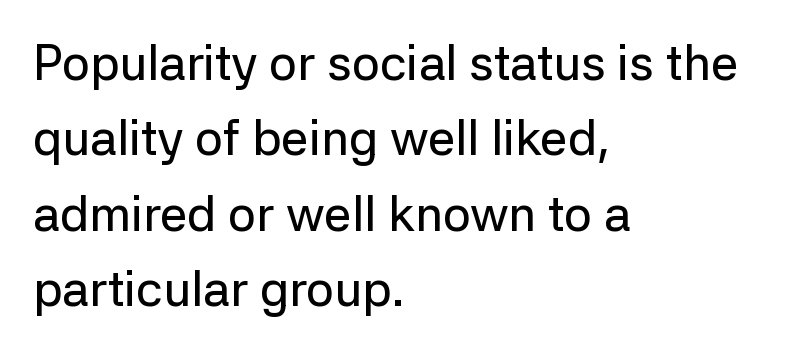
The image shows 49 px sans-serif type, upright; set left-aligned, normal line spacing (1.54x), normal letter spacing, not underlined; low stroke contrast and a medium x-height.
